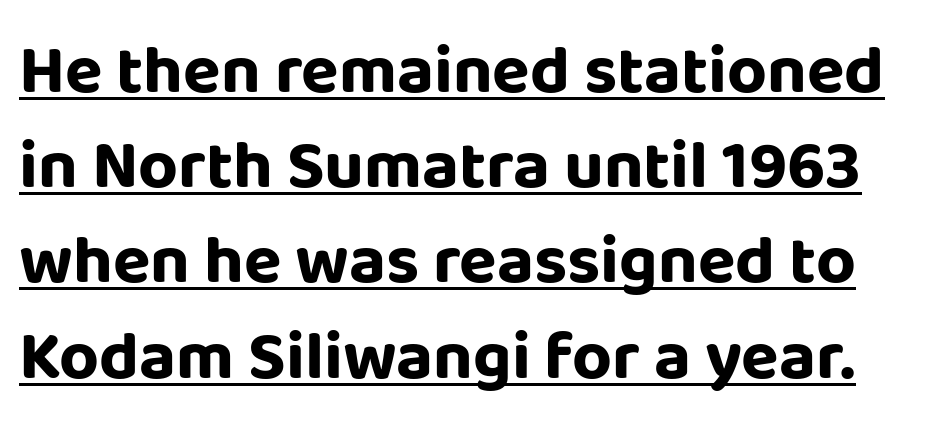
The image shows 69 px bold sans-serif type, upright; set normal line spacing (1.38x), normal letter spacing, underlined; low stroke contrast and a large x-height.
